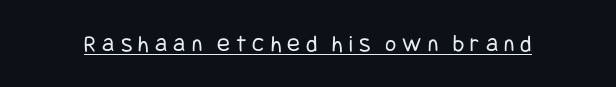
Q: Is the text bold? A: No.
Q: Is the text italic (slanted)? A: No, it is upright.
Q: Is the text underlined? A: Yes.
Q: Is the spacing between letters normal or unusually wide? A: Unusually wide.
